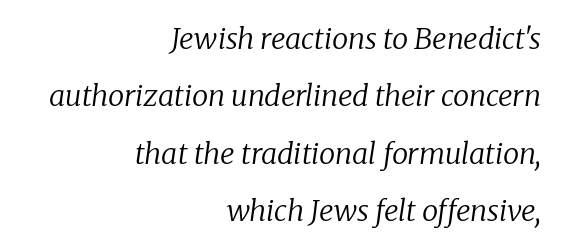
Line endings align vertically; line beginnings do not. This sample has the flowing, uneven cadence of proportional lettering. Lines of text with bare space underneath. The passage shown stacks its lines with a broad gap. Compared with ordinary roman type, these characters are visibly tilted.
